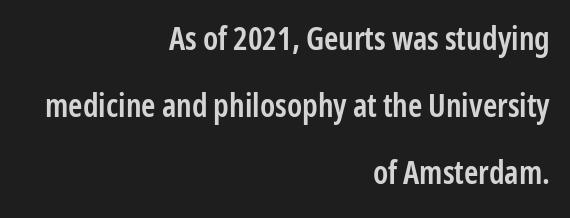
{"serif": "no", "italic": "no", "bold": "semi", "weight": "semibold", "width": "condensed", "stroke_contrast": "low", "x_height": "medium", "monospaced": "no", "underline": "no", "align": "right", "line_spacing": "loose", "line_spacing_ratio": 2.09, "letter_spacing": "normal", "letter_spacing_em": 0.0, "glyph_px": 32}
